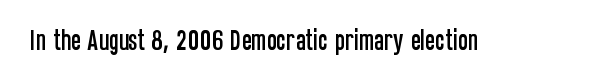
The image shows 23 px text type, upright; set normal letter spacing, not underlined.
